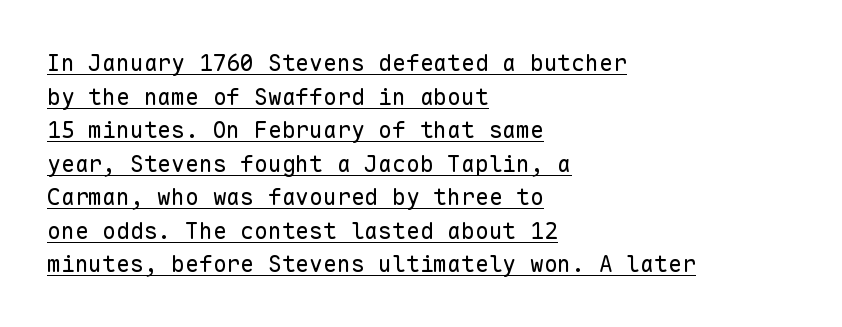
{"italic": "no", "bold": "no", "underline": "yes", "align": "left", "line_spacing": "normal", "line_spacing_ratio": 1.46, "letter_spacing": "normal", "letter_spacing_em": 0.0, "glyph_px": 23}
